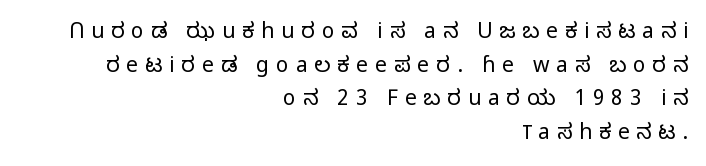
The image shows 21 px text type, upright; set right-aligned, normal line spacing (1.6x), unusually wide letter spacing (+0.33 em), not underlined.
